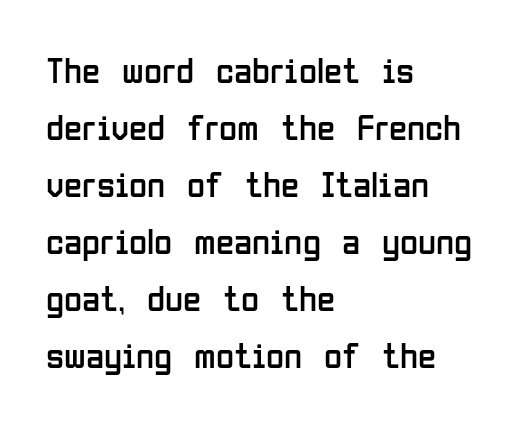
The image shows 37 px regular-weight, condensed sans-serif type, upright; set left-aligned, normal line spacing (1.54x), normal letter spacing, not underlined; low stroke contrast and a medium x-height.
